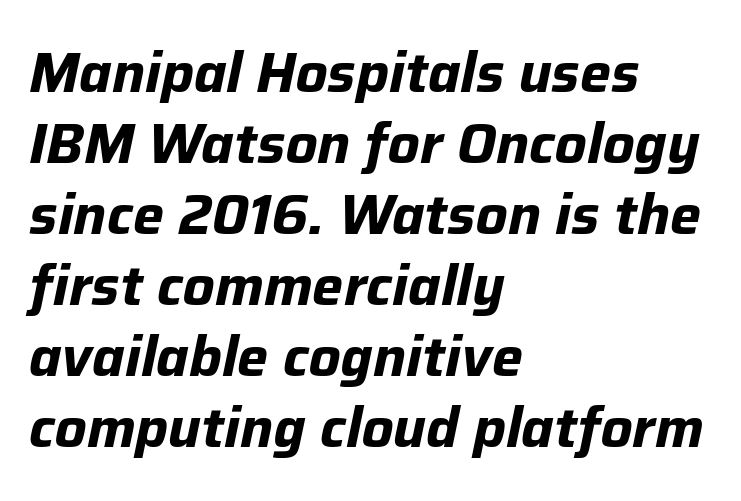
The image shows 55 px bold type, italic (leaning right); set left-aligned, normal line spacing (1.29x), normal letter spacing, not underlined; low stroke contrast and a medium x-height.
